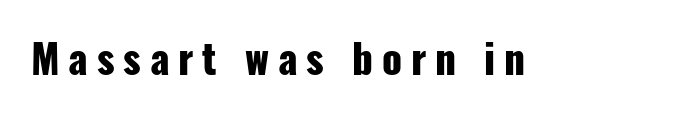
The image shows 40 px heavy, condensed sans-serif type, upright; set unusually wide letter spacing (+0.22 em), not underlined; low stroke contrast and a medium x-height.
